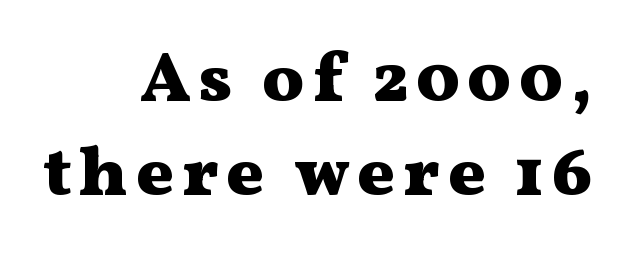
Q: Is the text bold? A: Yes.
Q: Is the text italic (slanted)? A: No, it is upright.
Q: Is the typeface a serif or a sans-serif typeface? A: Serif.
Q: Is the text underlined? A: No.
Q: How is the paragraph aligned? A: Right-aligned.
Q: Is the spacing between lines tight, normal or loose? A: Normal.
Q: Width (condensed, normal, or wide)? A: Wide.
Q: Stroke contrast? A: Medium.
Q: x-height? A: Medium.
Q: Monospaced? A: No.
